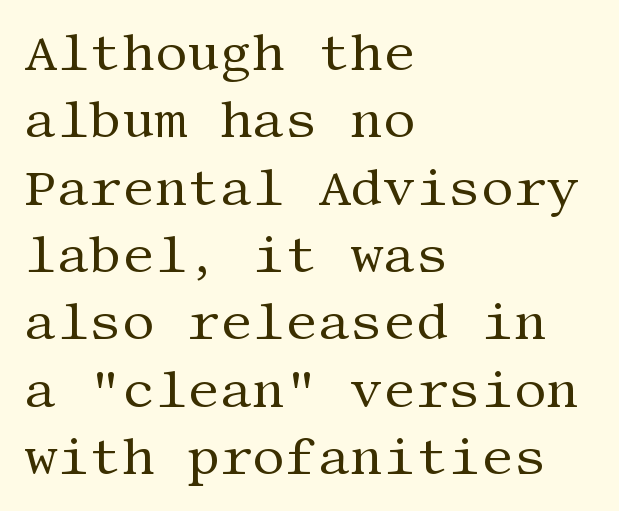
{"serif": "yes", "italic": "no", "bold": "no", "weight": "regular", "width": "normal", "stroke_contrast": "medium", "x_height": "large", "underline": "no", "align": "left", "line_spacing": "normal", "line_spacing_ratio": 1.32, "letter_spacing": "normal", "letter_spacing_em": 0.0, "glyph_px": 51}
